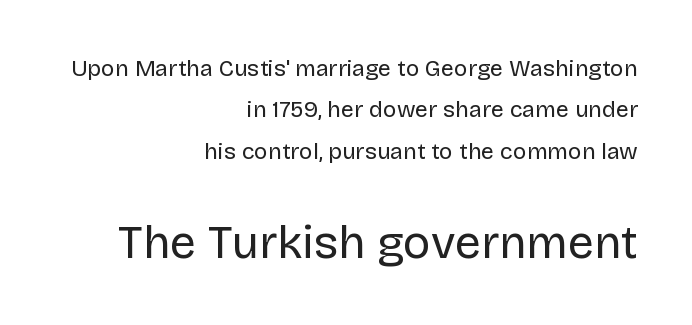
The foot of each line stays bare and open. Inter-character spacing is left at the font's built-in metrics. Right-aligned paragraph, ragged on the left. The later block is typeset at a bigger size than the earlier block. Proportional: the letters do not fall into vertical columns.
